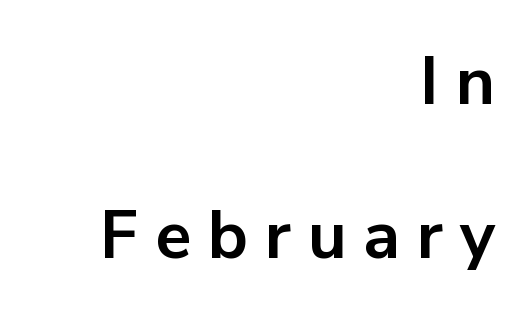
The image shows 67 px bold sans-serif type, upright; set right-aligned, loose line spacing (2.3x), unusually wide letter spacing (+0.25 em), not underlined; low stroke contrast and a medium x-height.
